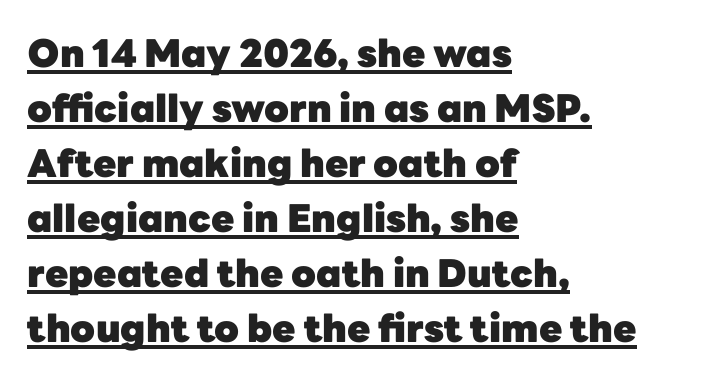
Q: Is the text bold? A: Yes.
Q: Is the text italic (slanted)? A: No, it is upright.
Q: Is the typeface a serif or a sans-serif typeface? A: Sans-serif.
Q: Is the text underlined? A: Yes.
Q: How is the paragraph aligned? A: Left-aligned.
Q: Is the spacing between letters normal or unusually wide? A: Normal.
Q: Is the spacing between lines tight, normal or loose? A: Normal.
Q: Width (condensed, normal, or wide)? A: Normal.
Q: Stroke contrast? A: Low.
Q: x-height? A: Medium.
Q: Monospaced? A: No.
